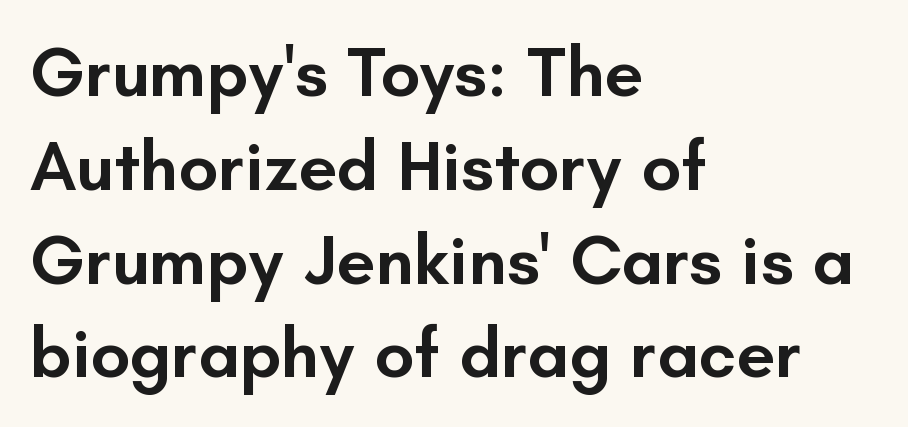
Check under the words: just untouched page. Alignment: flush left. The leading is moderate, giving the passage an even texture. Every character sits straight up, as roman type does.
